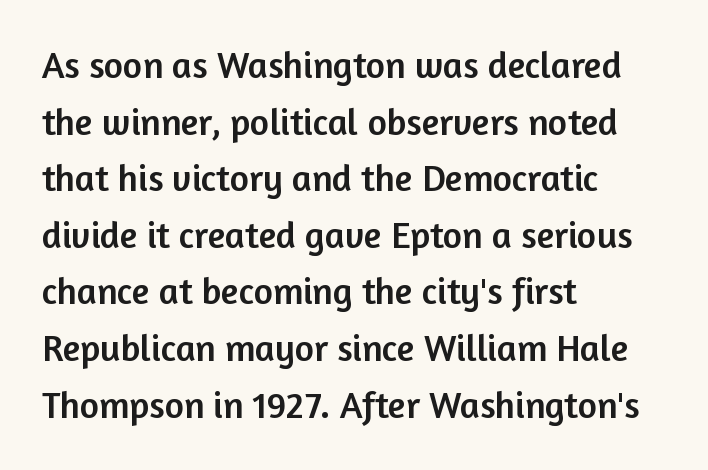
The image shows 37 px sans-serif type, upright; set left-aligned, normal line spacing (1.53x), normal letter spacing, not underlined; low stroke contrast and a medium x-height.
